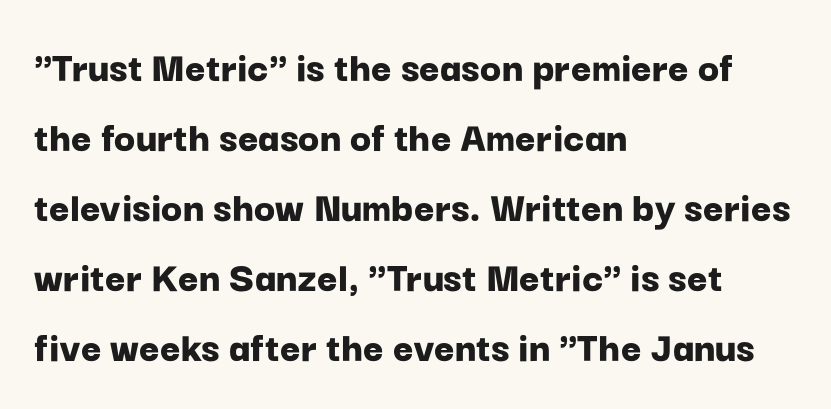
{"serif": "no", "italic": "no", "bold": "yes", "weight": "bold", "width": "normal", "stroke_contrast": "low", "x_height": "medium", "monospaced": "no", "underline": "no", "align": "left", "line_spacing": "normal", "line_spacing_ratio": 1.59, "letter_spacing": "normal", "letter_spacing_em": 0.0, "glyph_px": 44}
